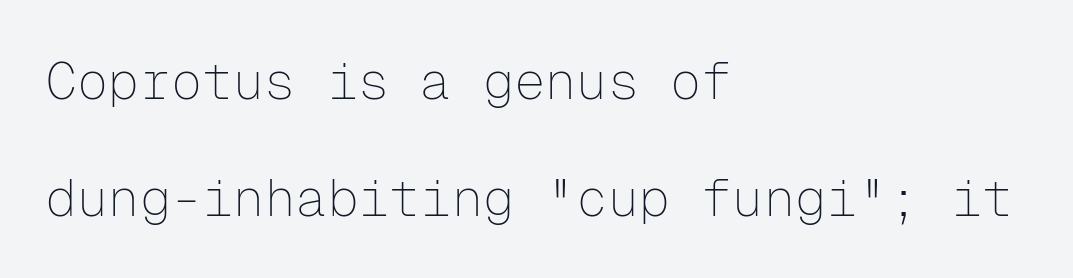
Q: Is the text bold? A: No.
Q: Is the text italic (slanted)? A: No, it is upright.
Q: Is the typeface a serif or a sans-serif typeface? A: Sans-serif.
Q: Is the text underlined? A: No.
Q: How is the paragraph aligned? A: Left-aligned.
Q: Is the spacing between letters normal or unusually wide? A: Normal.
Q: Is the spacing between lines tight, normal or loose? A: Loose.
Q: Width (condensed, normal, or wide)? A: Normal.
Q: Stroke contrast? A: Low.
Q: x-height? A: Medium.
Q: Monospaced? A: Yes.
